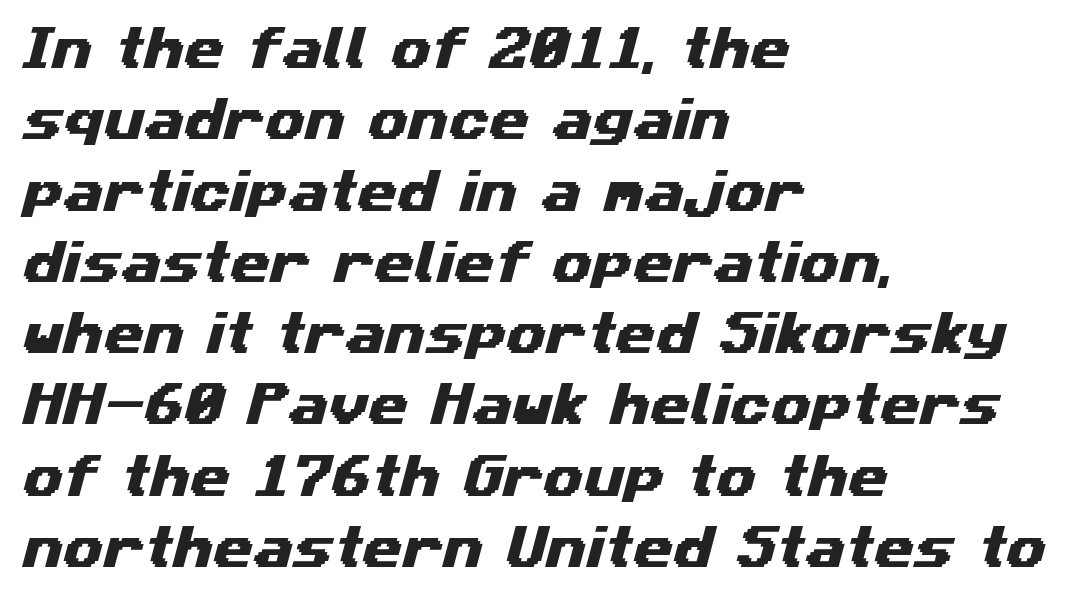
Q: Is the typeface a serif or a sans-serif typeface? A: Sans-serif.
Q: Is the text underlined? A: No.
Q: How is the paragraph aligned? A: Left-aligned.
Q: Is the spacing between letters normal or unusually wide? A: Normal.
Q: Is the spacing between lines tight, normal or loose? A: Normal.
Q: Width (condensed, normal, or wide)? A: Wide.
Q: Stroke contrast? A: Medium.
Q: x-height? A: Medium.
Q: Monospaced? A: No.
